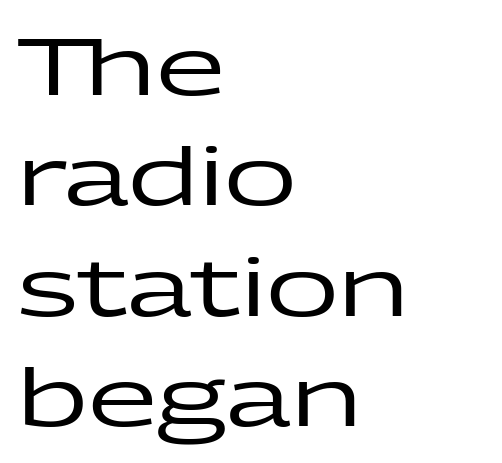
The typography opts for an upright posture over an oblique one. Nobody touched the tracking dial on this one. The zone under the glyphs is completely vacant. Notice how descenders clear the ascenders below comfortably — that's standard leading. Each letter keeps its own natural width here, so spacing adapts to shape. Check where the strokes stop: nothing finishes them off — pure sans.
